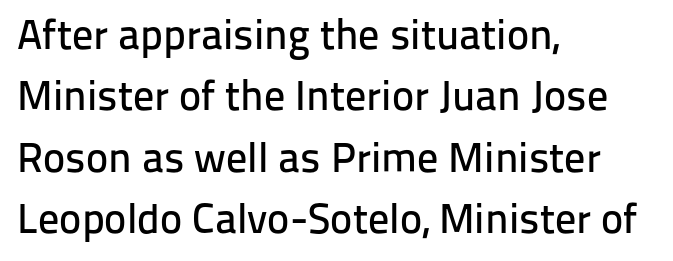
Q: Is the text italic (slanted)? A: No, it is upright.
Q: Is the typeface a serif or a sans-serif typeface? A: Sans-serif.
Q: Is the text underlined? A: No.
Q: How is the paragraph aligned? A: Left-aligned.
Q: Is the spacing between letters normal or unusually wide? A: Normal.
Q: Is the spacing between lines tight, normal or loose? A: Normal.
Q: Width (condensed, normal, or wide)? A: Normal.
Q: Stroke contrast? A: Low.
Q: x-height? A: Medium.
Q: Monospaced? A: No.
